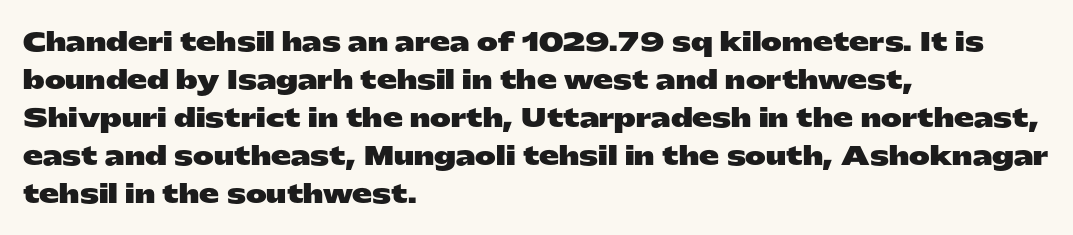
The image shows 25 px bold type, upright; set left-aligned, normal line spacing (1.52x), normal letter spacing, not underlined.
